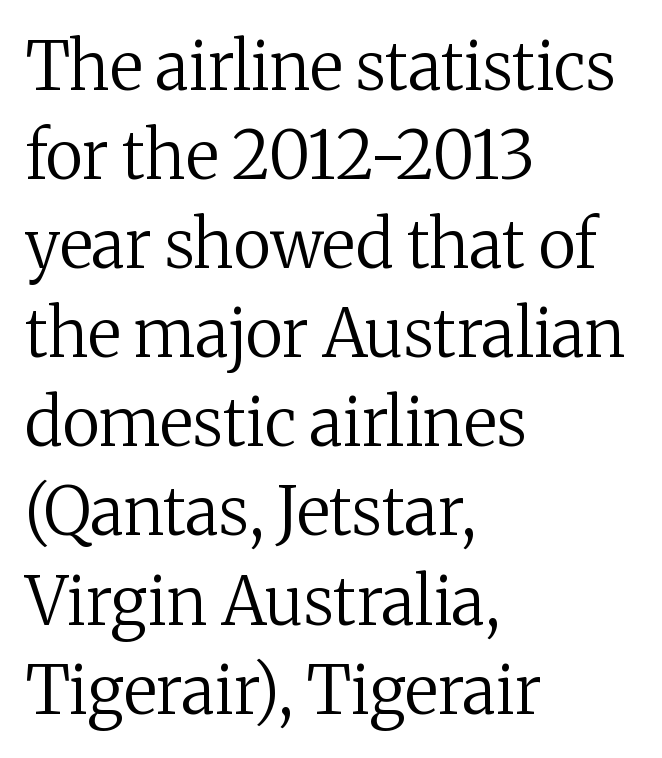
{"serif": "yes", "italic": "no", "bold": "no", "weight": "regular", "width": "normal", "stroke_contrast": "medium", "x_height": "medium", "monospaced": "no", "underline": "no", "align": "left", "line_spacing": "normal", "line_spacing_ratio": 1.35, "letter_spacing": "normal", "letter_spacing_em": 0.0, "glyph_px": 66}
